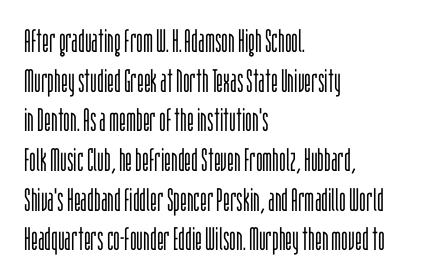
The rendering uses natural spacing where letterforms have individual widths. Characters remain perfectly vertical along every line. The typesetter chose a ragged-right arrangement here. Nothing unusual about the tracking: characters are spaced as the font intends. This is not heavy type; no bold has been used.
